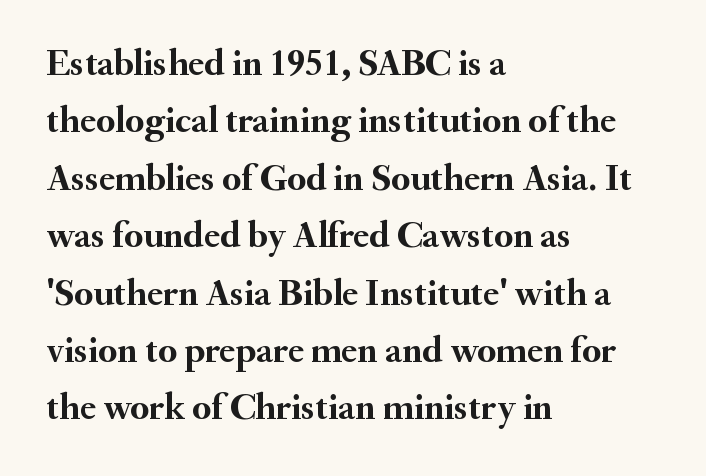
{"serif": "yes", "italic": "no", "bold": "yes", "weight": "semibold", "width": "normal", "stroke_contrast": "medium", "x_height": "small", "monospaced": "no", "underline": "no", "align": "left", "line_spacing": "normal", "line_spacing_ratio": 1.51, "letter_spacing": "normal", "letter_spacing_em": 0.0, "glyph_px": 38}
